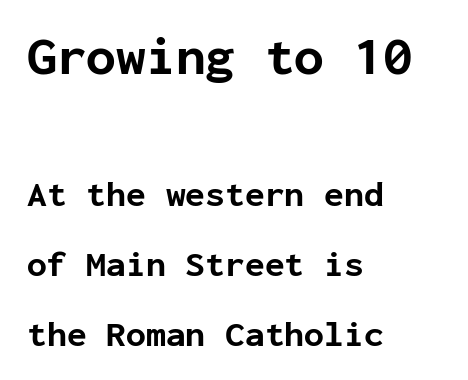
The image shows 54 px bold sans-serif type, upright, monospaced; set left-aligned, loose line spacing (1.94x), normal letter spacing, not underlined; the first (top) block is 1.5x larger; low stroke contrast and a medium x-height.
